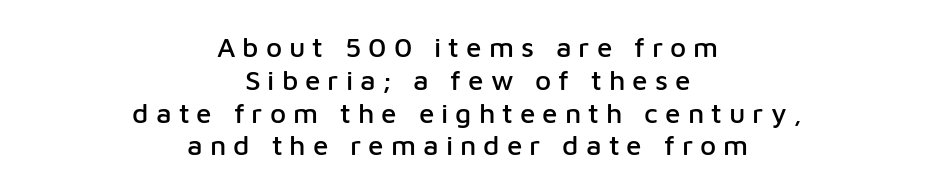
The characters display no serif detailing; their extremities are plain. The lettering stays uniformly vertical, giving the passage a roman look. Reading down the block, each line starts at a different indent, mirrored at its end. The face used here is proportionally spaced, like ordinary book or web type.
